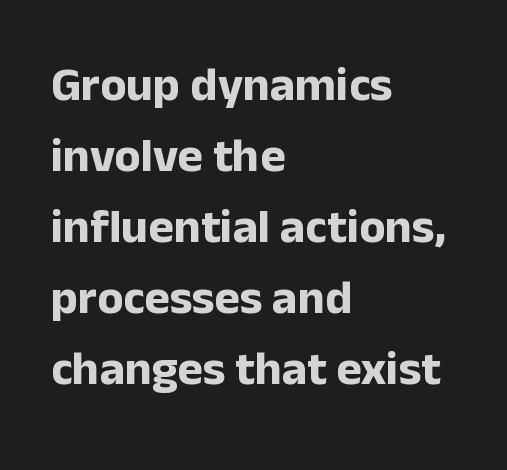
Q: Is the text bold? A: Yes.
Q: Is the text italic (slanted)? A: No, it is upright.
Q: Is the typeface a serif or a sans-serif typeface? A: Sans-serif.
Q: Is the text underlined? A: No.
Q: How is the paragraph aligned? A: Left-aligned.
Q: Is the spacing between letters normal or unusually wide? A: Normal.
Q: Is the spacing between lines tight, normal or loose? A: Normal.
Q: Width (condensed, normal, or wide)? A: Normal.
Q: Stroke contrast? A: Low.
Q: x-height? A: Medium.
Q: Monospaced? A: No.
